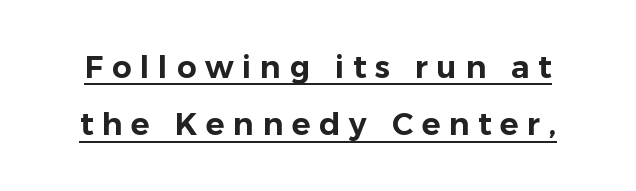
The image shows 31 px sans-serif type, upright; set line spacing 1.85x, unusually wide letter spacing (+0.28 em), underlined; low stroke contrast and a medium x-height.
